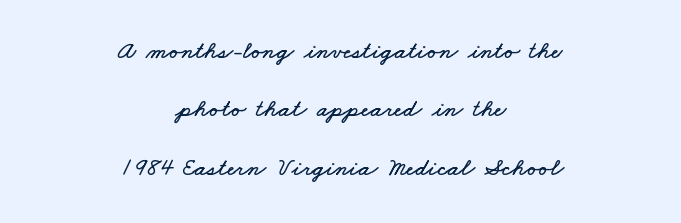
Each new line begins a long way beneath the previous one. Does extra space separate the letters? No, they use regular spacing. The setting favours the middle, as headings and verse often do. Bare-footed words on every line.
